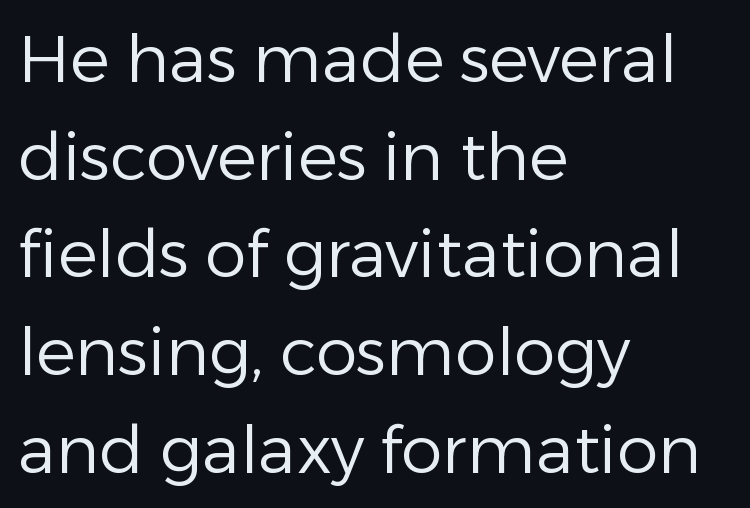
The image shows 66 px regular-weight sans-serif type, upright; set left-aligned, normal line spacing (1.48x), normal letter spacing, not underlined; low stroke contrast and a medium x-height.
